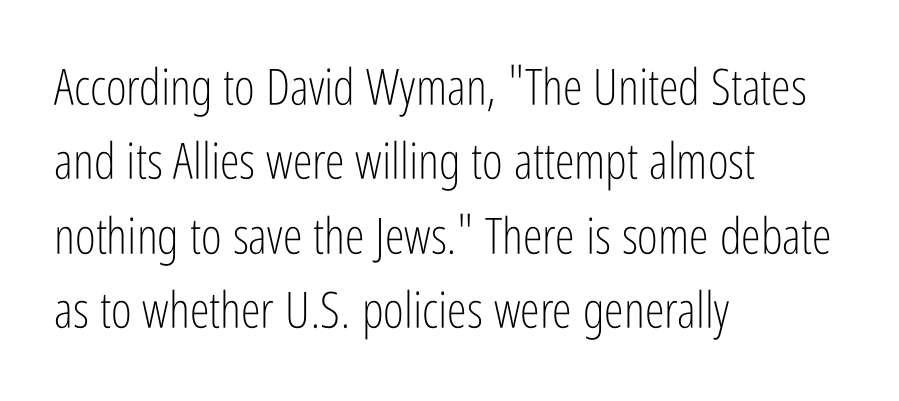
{"serif": "no", "italic": "no", "bold": "no", "weight": "light", "width": "condensed", "stroke_contrast": "low", "x_height": "medium", "monospaced": "no", "underline": "no", "align": "left", "line_spacing": "normal", "line_spacing_ratio": 1.49, "letter_spacing": "normal", "letter_spacing_em": 0.0, "glyph_px": 50}
